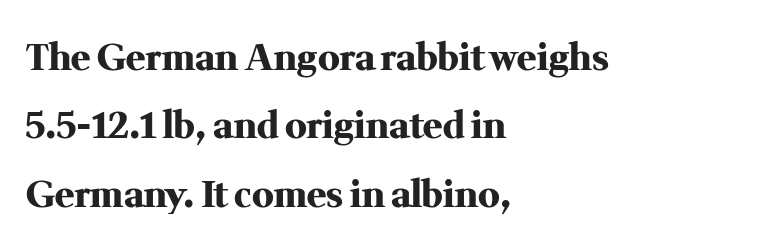
The image shows 36 px heavy serif type, upright; set left-aligned, loose line spacing (1.9x), normal letter spacing, not underlined; medium stroke contrast and a medium x-height.
